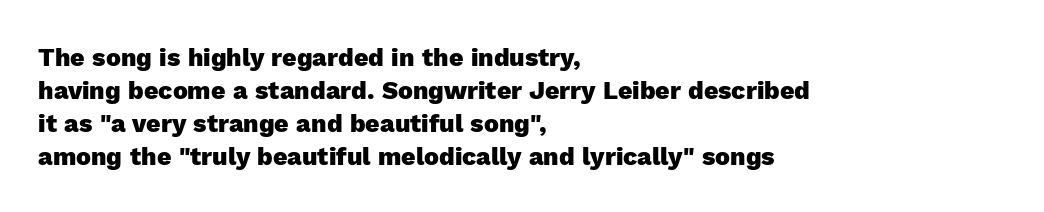
Q: Is the text bold? A: Yes.
Q: Is the text italic (slanted)? A: No, it is upright.
Q: Is the text underlined? A: No.
Q: How is the paragraph aligned? A: Left-aligned.
Q: Is the spacing between letters normal or unusually wide? A: Normal.
Q: Is the spacing between lines tight, normal or loose? A: Normal.
